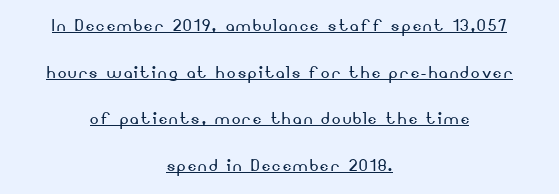
{"italic": "no", "bold": "no", "underline": "yes", "align": "center", "line_spacing": "loose", "line_spacing_ratio": 2.22, "glyph_px": 21}
